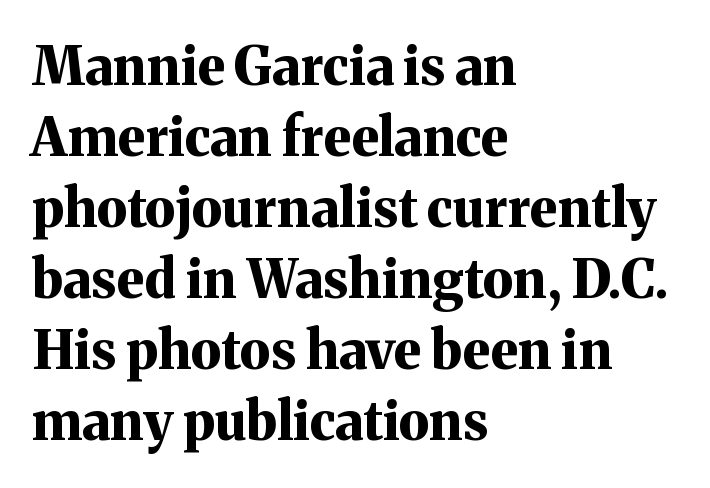
Q: Is the text bold? A: Yes.
Q: Is the text italic (slanted)? A: No, it is upright.
Q: Is the typeface a serif or a sans-serif typeface? A: Serif.
Q: Is the text underlined? A: No.
Q: How is the paragraph aligned? A: Left-aligned.
Q: Is the spacing between letters normal or unusually wide? A: Normal.
Q: Is the spacing between lines tight, normal or loose? A: Normal.
Q: Width (condensed, normal, or wide)? A: Normal.
Q: Stroke contrast? A: Medium.
Q: x-height? A: Medium.
Q: Monospaced? A: No.
